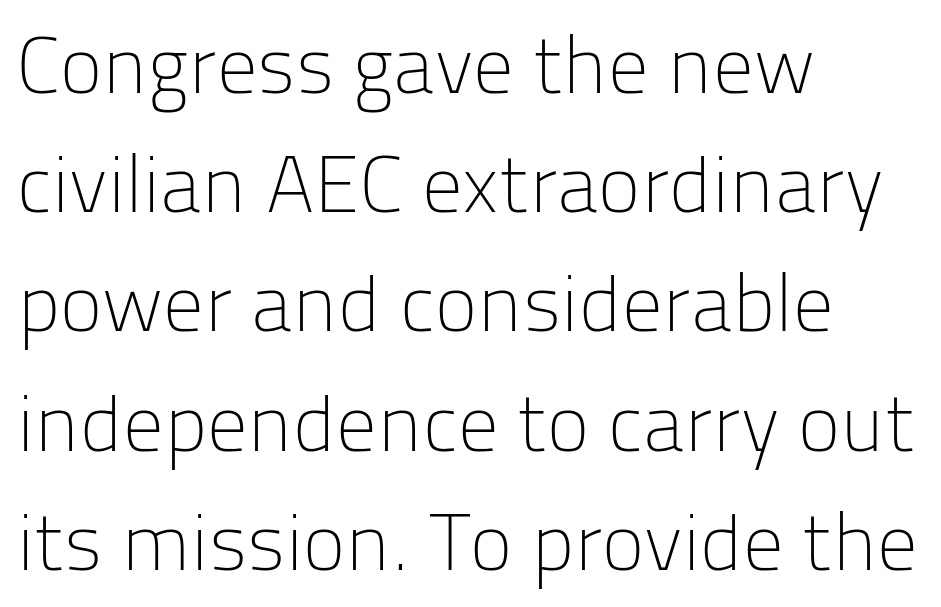
The image shows 80 px light sans-serif type, upright; set left-aligned, normal line spacing (1.49x), normal letter spacing, not underlined; low stroke contrast and a medium x-height.
